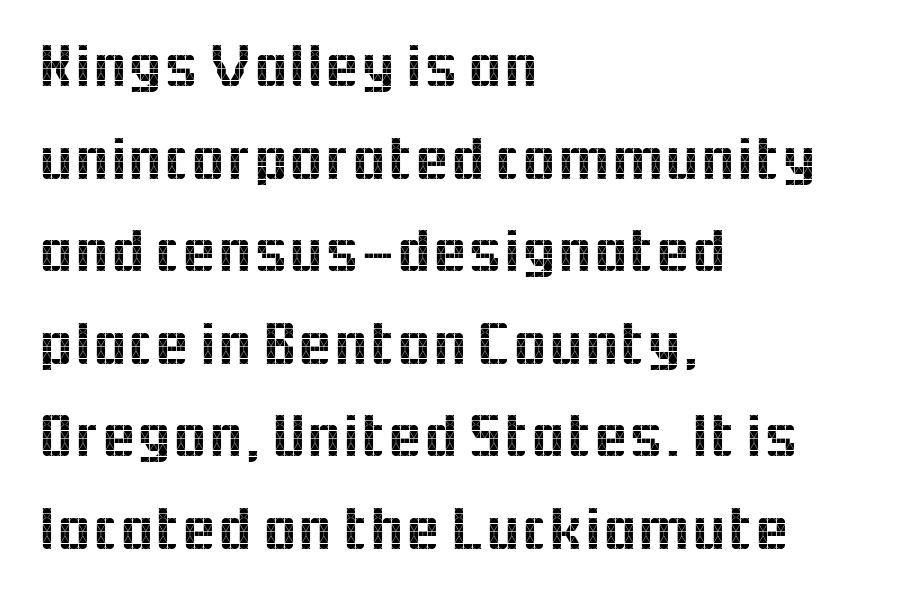
{"serif": "no", "italic": "no", "width": "normal", "x_height": "medium", "monospaced": "no", "underline": "no", "align": "left", "line_spacing": "normal", "line_spacing_ratio": 1.47, "letter_spacing": "normal", "letter_spacing_em": 0.0, "glyph_px": 63}
